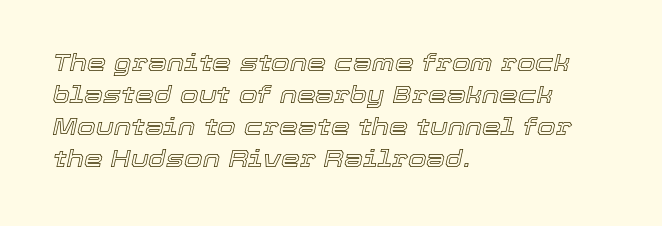
Q: Is the text italic (slanted)? A: Yes, it leans right by about 12 degrees.
Q: Is the text underlined? A: No.
Q: How is the paragraph aligned? A: Left-aligned.
Q: Is the spacing between letters normal or unusually wide? A: Normal.
Q: Is the spacing between lines tight, normal or loose? A: Normal.
